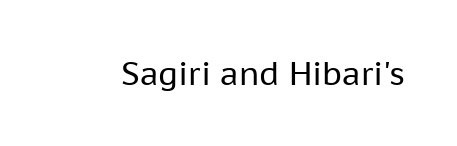
The image shows 32 px regular-weight sans-serif type, upright; set normal letter spacing, not underlined; low stroke contrast and a medium x-height.
